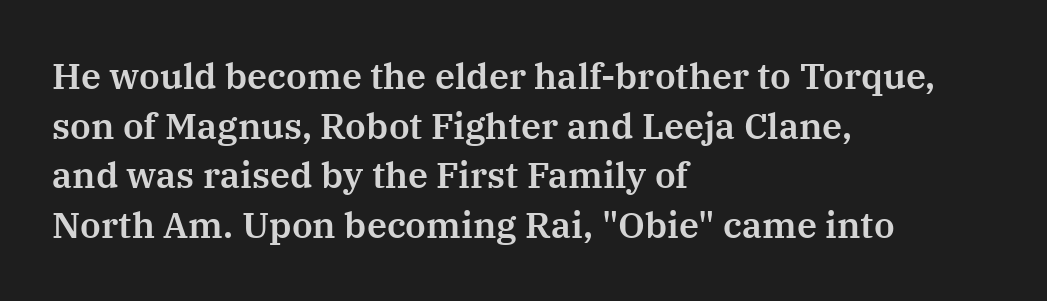
{"serif": "yes", "italic": "no", "width": "normal", "stroke_contrast": "medium", "x_height": "medium", "monospaced": "no", "underline": "no", "align": "left", "line_spacing": "normal", "line_spacing_ratio": 1.38, "letter_spacing": "normal", "letter_spacing_em": 0.0, "glyph_px": 36}
